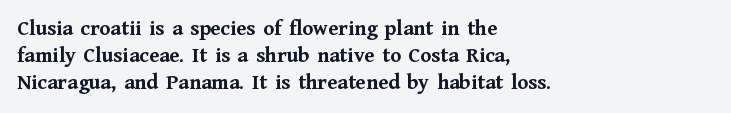
The image shows 22 px bold type, upright; set left-aligned, line spacing 1.23x, normal letter spacing, not underlined.
